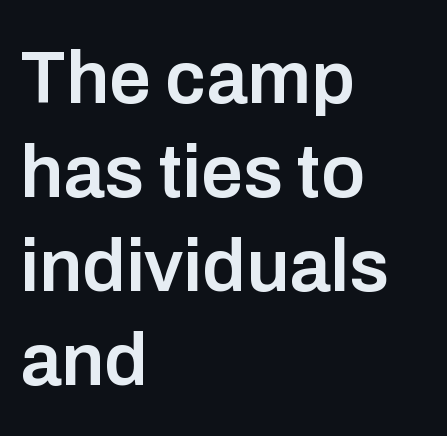
{"serif": "no", "italic": "no", "bold": "semi", "weight": "semibold", "width": "normal", "stroke_contrast": "low", "x_height": "medium", "monospaced": "no", "underline": "no", "align": "left", "line_spacing": "normal", "line_spacing_ratio": 1.27, "letter_spacing": "normal", "letter_spacing_em": 0.0, "glyph_px": 74}
